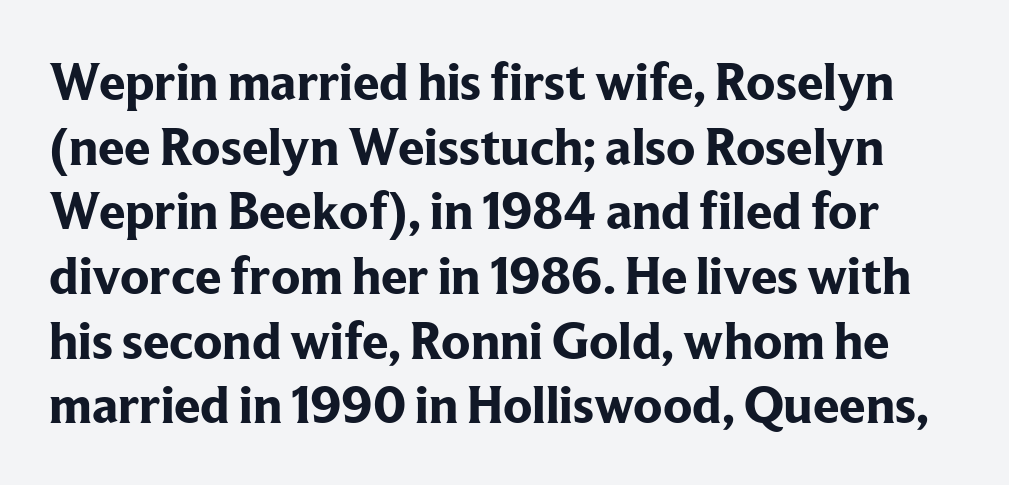
The image shows 53 px bold serif type, upright; set line spacing 1.22x, normal letter spacing, not underlined; low stroke contrast and a medium x-height.
